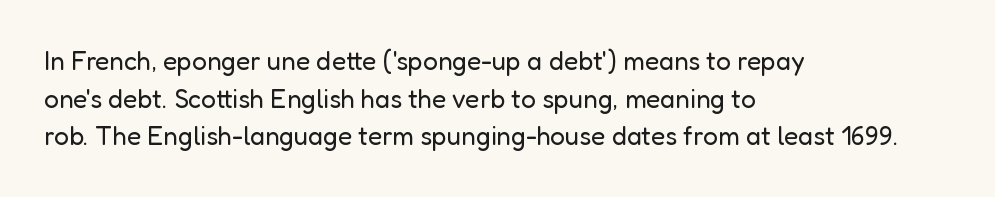
{"italic": "no", "bold": "no", "underline": "no", "align": "left", "line_spacing": "normal", "line_spacing_ratio": 1.45, "letter_spacing": "normal", "letter_spacing_em": 0.0, "glyph_px": 26}
